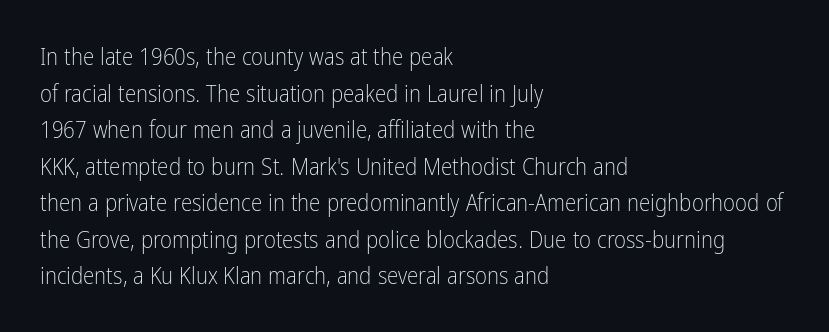
{"italic": "no", "bold": "no", "underline": "no", "align": "left", "line_spacing": "normal", "line_spacing_ratio": 1.59, "letter_spacing": "normal", "letter_spacing_em": 0.0, "glyph_px": 23}
